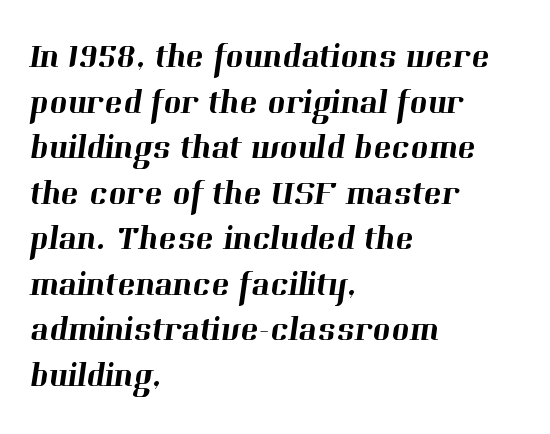
The image shows 34 px serif type; set left-aligned, normal line spacing (1.34x), normal letter spacing, not underlined; high stroke contrast and a medium x-height.
